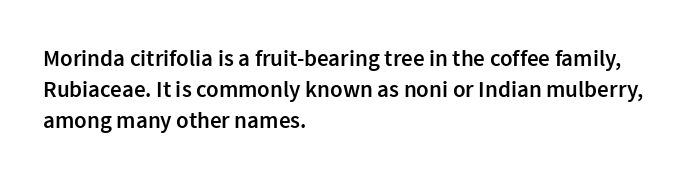
The image shows 23 px text type, upright; set left-aligned, normal line spacing (1.35x), normal letter spacing, not underlined.
